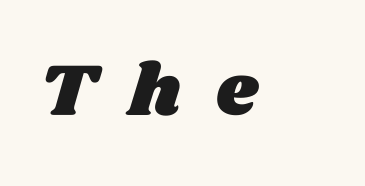
The image shows 74 px wide type; set unusually wide letter spacing (+0.46 em), not underlined; medium stroke contrast and a large x-height.
